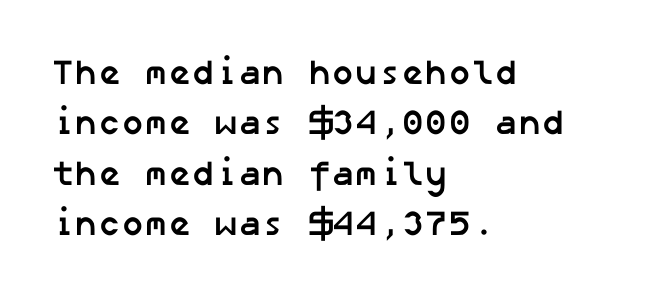
{"serif": "no", "bold": "yes", "weight": "semibold", "width": "normal", "stroke_contrast": "low", "x_height": "medium", "underline": "no", "align": "left", "line_spacing": "normal", "line_spacing_ratio": 1.44, "letter_spacing": "normal", "letter_spacing_em": 0.0, "glyph_px": 35}
